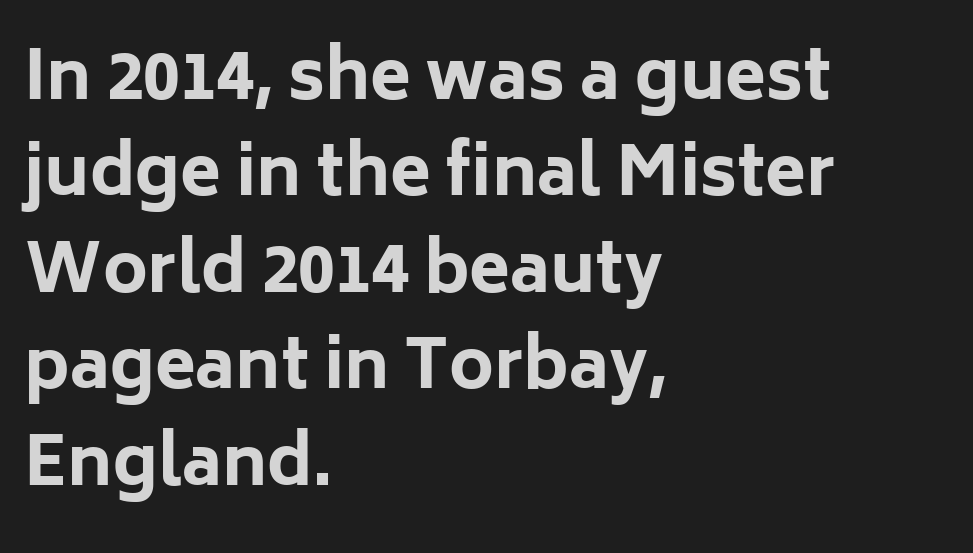
Q: Is the text bold? A: Yes.
Q: Is the text italic (slanted)? A: No, it is upright.
Q: Is the typeface a serif or a sans-serif typeface? A: Sans-serif.
Q: Is the text underlined? A: No.
Q: How is the paragraph aligned? A: Left-aligned.
Q: Is the spacing between letters normal or unusually wide? A: Normal.
Q: Is the spacing between lines tight, normal or loose? A: Normal.
Q: Width (condensed, normal, or wide)? A: Normal.
Q: Stroke contrast? A: Low.
Q: x-height? A: Medium.
Q: Monospaced? A: No.
